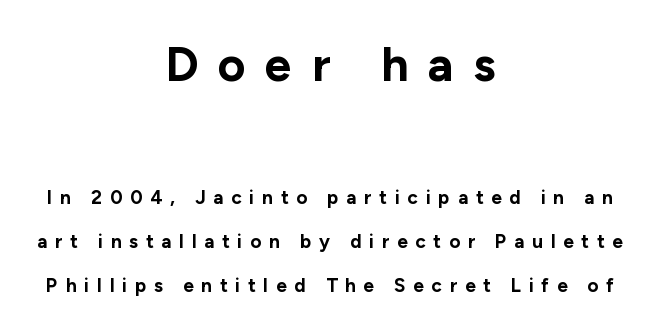
{"serif": "no", "italic": "no", "bold": "yes", "weight": "bold", "width": "normal", "stroke_contrast": "low", "x_height": "medium", "monospaced": "no", "underline": "no", "align": "center", "line_spacing": "loose", "line_spacing_ratio": 2.32, "letter_spacing": "wide", "letter_spacing_em": 0.41, "larger_block": "first", "size_ratio": 2.53, "glyph_px": 48}
